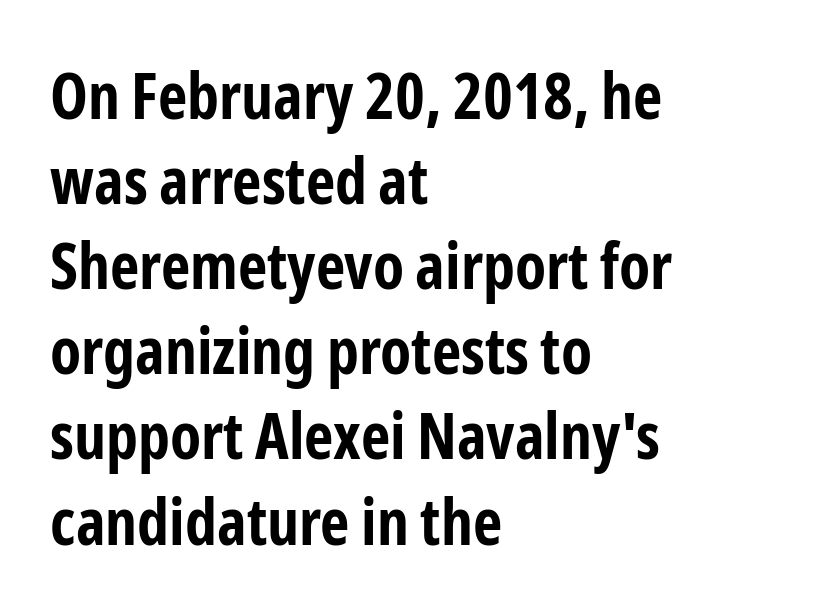
The image shows 64 px bold, condensed sans-serif type, upright; set left-aligned, normal line spacing (1.33x), normal letter spacing, not underlined; low stroke contrast and a medium x-height.
